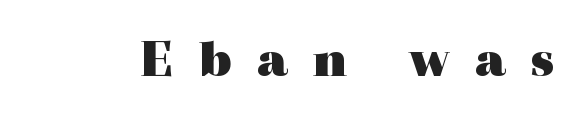
Tracking here is generous; glyphs stand well apart from one another. Every character sits straight up, as roman type does. Does the type have serifs? Yes, each stem ends in a small foot. Is this a fixed-width face? No — the glyphs have proportional, varying widths. The face used here has the dense, thick strokes of a bold. This rendering features lettering with no underline.
